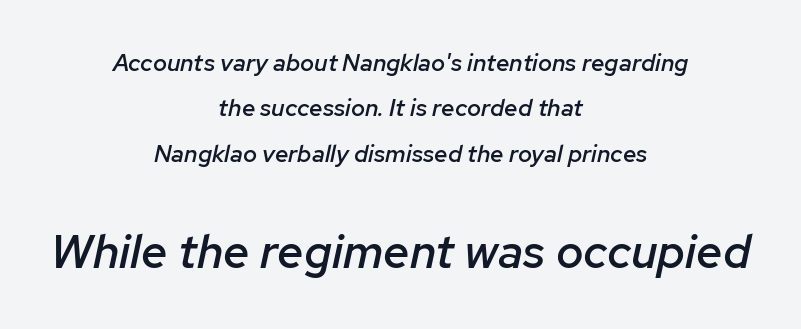
{"italic": "yes", "lean": "right", "slant_degrees": 12, "bold": "semi", "weight": "semibold", "width": "normal", "stroke_contrast": "low", "x_height": "medium", "monospaced": "no", "underline": "no", "align": "center", "line_spacing_ratio": 1.89, "letter_spacing": "normal", "letter_spacing_em": 0.0, "larger_block": "second", "size_ratio": 1.96, "glyph_px": 47}
